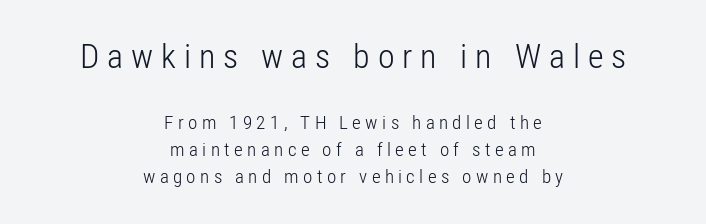
The image shows 34 px light, condensed sans-serif type, upright; set centered, normal line spacing (1.41x), unusually wide letter spacing (+0.23 em), not underlined; the first (top) block is 1.79x larger; low stroke contrast and a medium x-height.
